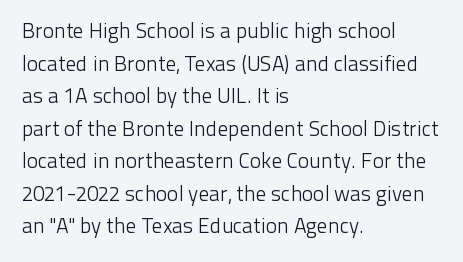
The axis of the letterforms is exactly vertical. Here the glyphs are tracked normally, forming tight word shapes. Descenders hang freely into open space. Line beginnings align vertically; line endings do not. The rows are spaced the way most documents space them.
